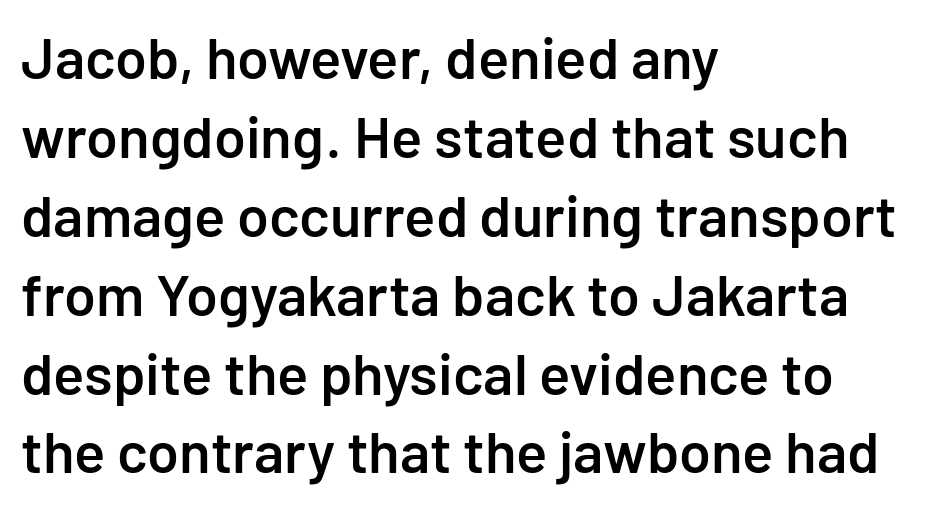
Q: Is the text bold? A: Semi-bold.
Q: Is the text italic (slanted)? A: No, it is upright.
Q: Is the typeface a serif or a sans-serif typeface? A: Sans-serif.
Q: Is the text underlined? A: No.
Q: How is the paragraph aligned? A: Left-aligned.
Q: Is the spacing between letters normal or unusually wide? A: Normal.
Q: Is the spacing between lines tight, normal or loose? A: Normal.
Q: Width (condensed, normal, or wide)? A: Normal.
Q: Stroke contrast? A: Low.
Q: x-height? A: Medium.
Q: Monospaced? A: No.
